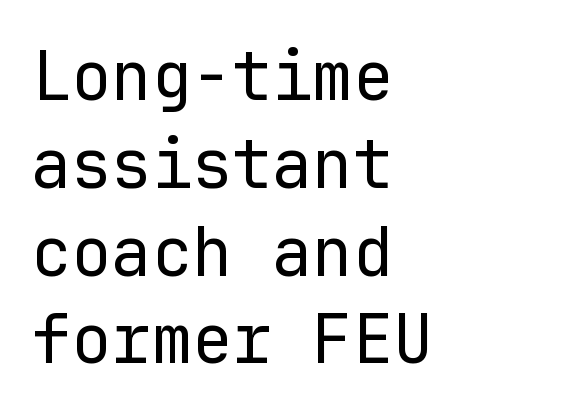
Q: Is the text bold? A: No.
Q: Is the text italic (slanted)? A: No, it is upright.
Q: Is the typeface a serif or a sans-serif typeface? A: Sans-serif.
Q: Is the text underlined? A: No.
Q: How is the paragraph aligned? A: Left-aligned.
Q: Is the spacing between letters normal or unusually wide? A: Normal.
Q: Is the spacing between lines tight, normal or loose? A: Normal.
Q: Width (condensed, normal, or wide)? A: Normal.
Q: Stroke contrast? A: Low.
Q: x-height? A: Medium.
Q: Monospaced? A: Yes.
